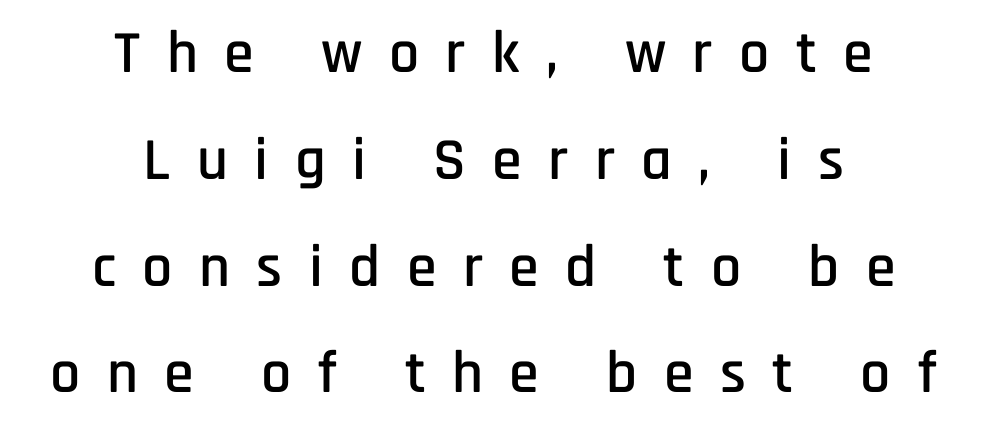
The image shows 60 px condensed sans-serif type, upright; set centered, line spacing 1.78x, unusually wide letter spacing (+0.44 em), not underlined; low stroke contrast and a large x-height.
